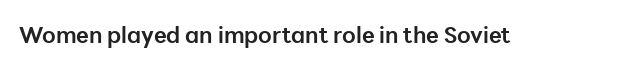
Short note: letters normally spaced. Words float on clear page, feet unadorned. The letters stand upright; this is a roman face. Heavy, bold letterforms.
